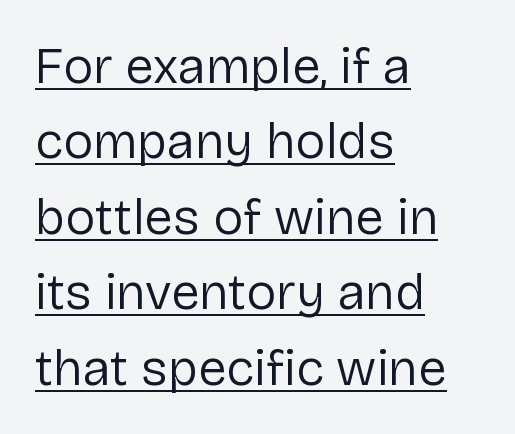
{"serif": "no", "italic": "no", "bold": "no", "weight": "regular", "width": "normal", "stroke_contrast": "low", "x_height": "medium", "monospaced": "no", "underline": "yes", "align": "left", "line_spacing": "normal", "line_spacing_ratio": 1.48, "letter_spacing": "normal", "letter_spacing_em": 0.0, "glyph_px": 51}
